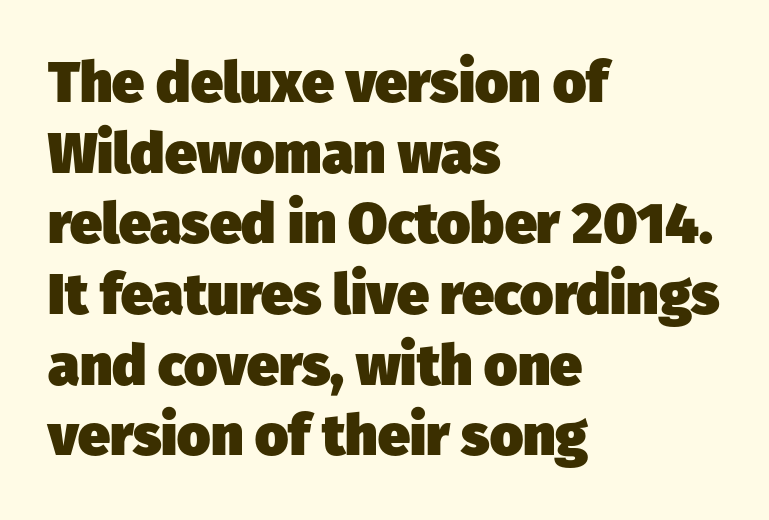
Do the characters align in a grid? No, the font is proportional. Visually the block forms a straight wall on the left and a jagged coastline on the right. I'd describe the lettering as bold — thick and assertive. Tracking value appears to be zero — textbook default spacing. Letters rest on an invisible, unmarked baseline. Serif or sans? Sans — the stroke terminals are bare.
